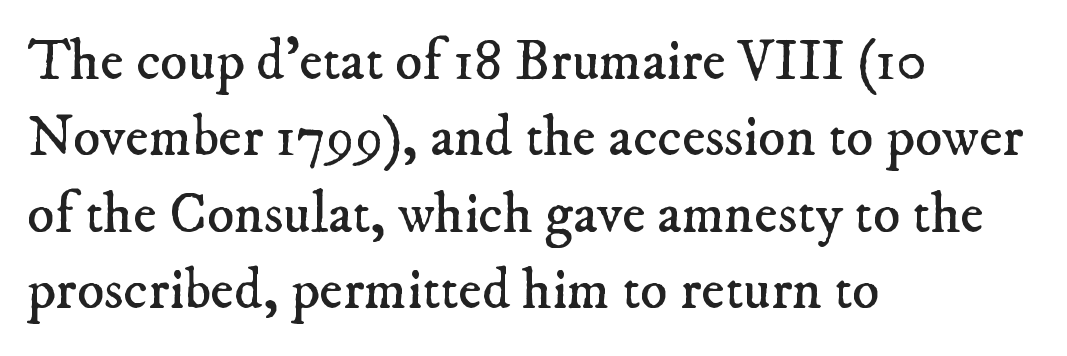
Q: Is the text bold? A: No.
Q: Is the typeface a serif or a sans-serif typeface? A: Serif.
Q: Is the text underlined? A: No.
Q: How is the paragraph aligned? A: Left-aligned.
Q: Is the spacing between letters normal or unusually wide? A: Normal.
Q: Is the spacing between lines tight, normal or loose? A: Normal.
Q: Width (condensed, normal, or wide)? A: Normal.
Q: Stroke contrast? A: Low.
Q: x-height? A: Small.
Q: Monospaced? A: No.
